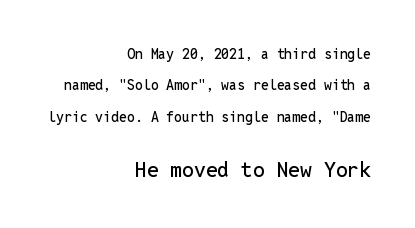
Character size in the trailing block exceeds that of the leading block. Leading: increased. Which margin do the lines hug? The right one — the left edge is uneven. The rendering keeps characters at their native spacing.
